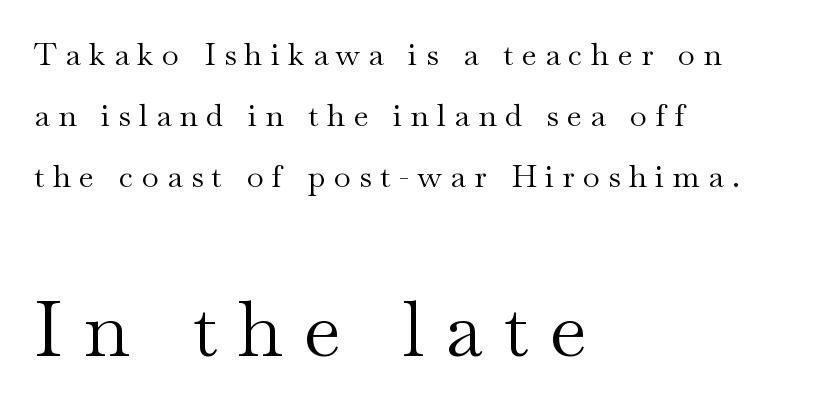
The letters advance in unequal steps, a hallmark of proportional type. The block of text is sparse from top to bottom, with ample space between rows. Compared with typical body copy, the letter spacing here is much looser. The more generous point size was reserved for the lower chunk. The ragged edge is on the right, which tells us the setting is flush left.
